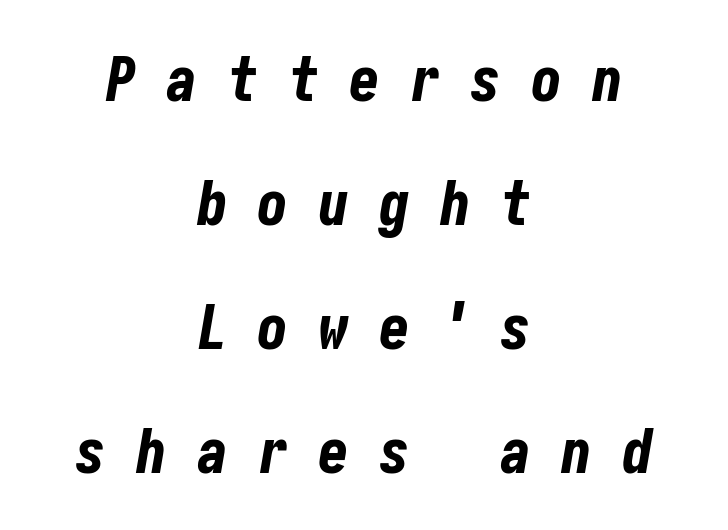
{"italic": "yes", "lean": "right", "slant_degrees": 10, "bold": "yes", "weight": "bold", "width": "condensed", "stroke_contrast": "low", "x_height": "medium", "underline": "no", "align": "center", "line_spacing": "loose", "line_spacing_ratio": 2.0, "letter_spacing": "wide", "letter_spacing_em": 0.48, "glyph_px": 62}
